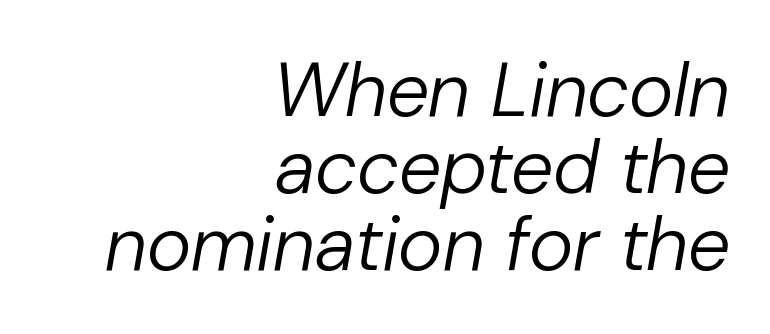
{"italic": "yes", "lean": "right", "slant_degrees": 10, "bold": "no", "weight": "regular", "width": "normal", "stroke_contrast": "low", "x_height": "medium", "monospaced": "no", "underline": "no", "align": "right", "line_spacing": "tight", "line_spacing_ratio": 1.01, "letter_spacing": "normal", "letter_spacing_em": 0.0, "glyph_px": 76}
